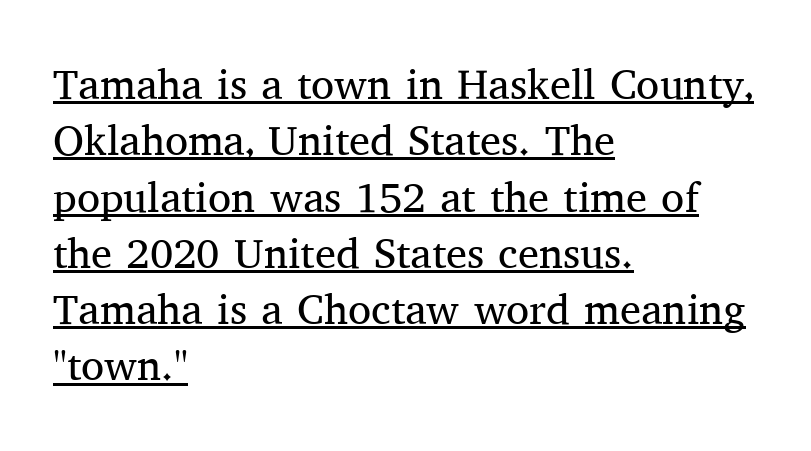
Q: Is the text bold? A: No.
Q: Is the text italic (slanted)? A: No, it is upright.
Q: Is the typeface a serif or a sans-serif typeface? A: Serif.
Q: Is the text underlined? A: Yes.
Q: How is the paragraph aligned? A: Left-aligned.
Q: Is the spacing between letters normal or unusually wide? A: Normal.
Q: Is the spacing between lines tight, normal or loose? A: Normal.
Q: Width (condensed, normal, or wide)? A: Normal.
Q: Stroke contrast? A: Medium.
Q: x-height? A: Medium.
Q: Monospaced? A: No.
